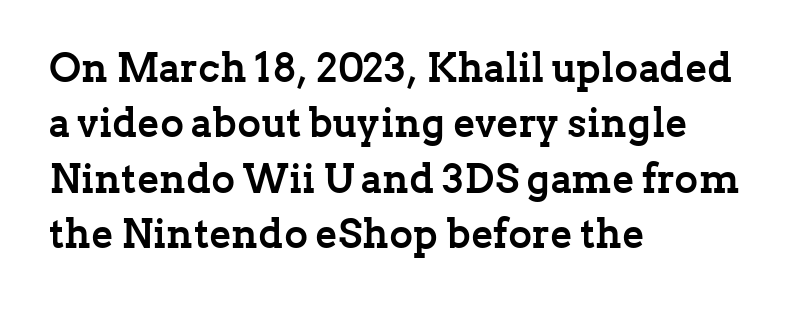
Q: Is the text bold? A: Yes.
Q: Is the text italic (slanted)? A: No, it is upright.
Q: Is the typeface a serif or a sans-serif typeface? A: Serif.
Q: Is the text underlined? A: No.
Q: How is the paragraph aligned? A: Left-aligned.
Q: Is the spacing between letters normal or unusually wide? A: Normal.
Q: Is the spacing between lines tight, normal or loose? A: Normal.
Q: Width (condensed, normal, or wide)? A: Normal.
Q: Stroke contrast? A: Low.
Q: x-height? A: Medium.
Q: Monospaced? A: No.
